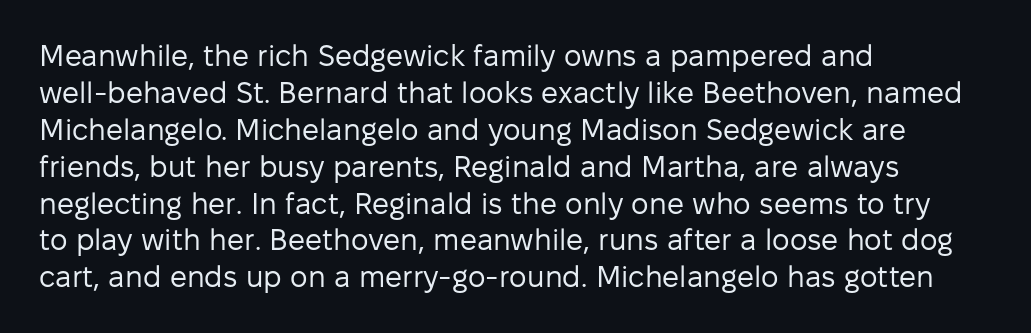
{"serif": "no", "italic": "no", "bold": "no", "weight": "regular", "width": "normal", "stroke_contrast": "low", "x_height": "medium", "monospaced": "no", "underline": "no", "align": "left", "line_spacing_ratio": 1.23, "letter_spacing": "normal", "letter_spacing_em": 0.0, "glyph_px": 30}
